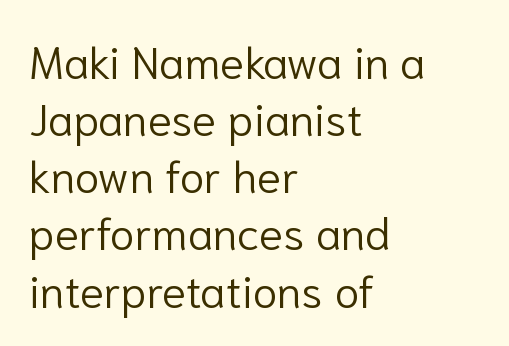
The image shows 45 px light sans-serif type, upright; set left-aligned, normal line spacing (1.27x), normal letter spacing, not underlined; low stroke contrast and a medium x-height.
